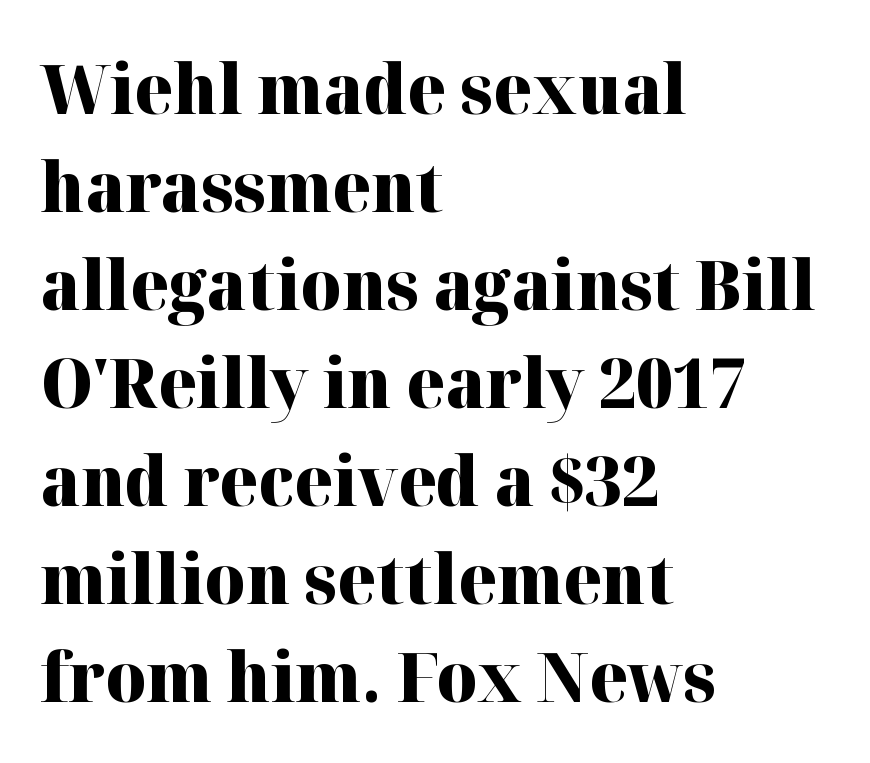
Q: Is the text bold? A: Yes.
Q: Is the text italic (slanted)? A: No, it is upright.
Q: Is the typeface a serif or a sans-serif typeface? A: Serif.
Q: Is the text underlined? A: No.
Q: How is the paragraph aligned? A: Left-aligned.
Q: Is the spacing between letters normal or unusually wide? A: Normal.
Q: Is the spacing between lines tight, normal or loose? A: Normal.
Q: Width (condensed, normal, or wide)? A: Normal.
Q: Stroke contrast? A: High.
Q: x-height? A: Medium.
Q: Monospaced? A: No.
